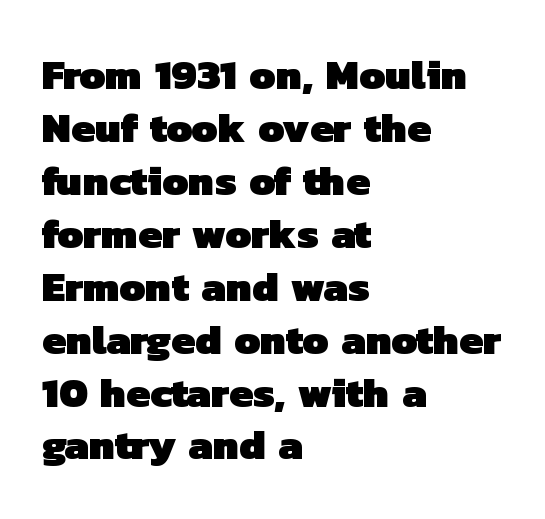
The lines in this sample share a left origin and differ only in where they stop. I'd describe the lettering as bold — thick and assertive. What's the leading like? Ordinary, nothing unusual. Nothing sits at the stroke ends, so this counts as sans-serif.
